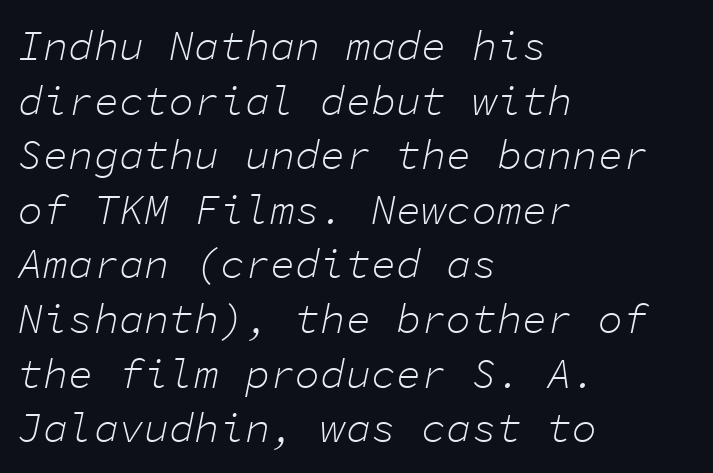
{"italic": "yes", "lean": "right", "slant_degrees": 11, "bold": "no", "weight": "light", "width": "normal", "stroke_contrast": "low", "x_height": "medium", "monospaced": "yes", "underline": "no", "align": "left", "line_spacing": "normal", "line_spacing_ratio": 1.3, "letter_spacing": "normal", "letter_spacing_em": 0.0, "glyph_px": 42}
